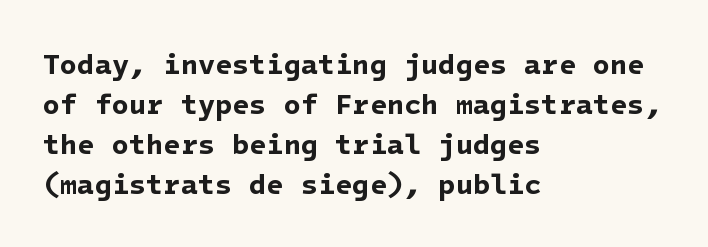
Q: Is the text bold? A: Yes.
Q: Is the typeface a serif or a sans-serif typeface? A: Sans-serif.
Q: Is the text underlined? A: No.
Q: How is the paragraph aligned? A: Left-aligned.
Q: Is the spacing between letters normal or unusually wide? A: Normal.
Q: Is the spacing between lines tight, normal or loose? A: Normal.
Q: Width (condensed, normal, or wide)? A: Normal.
Q: Stroke contrast? A: Low.
Q: x-height? A: Medium.
